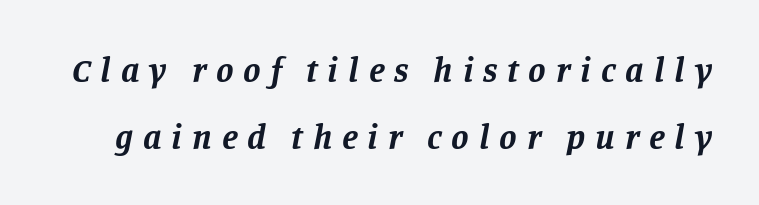
Spacing verdict: proportional, widths tailored to each character. Characters follow at a spacing far wider than the type designer built in. Descenders hang freely into open space. The lettering tilts uniformly, giving the passage an italic look. To sum up the face: it has serifs.
